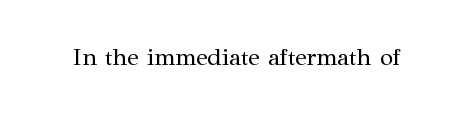
Q: Is the text bold? A: No.
Q: Is the text italic (slanted)? A: No, it is upright.
Q: Is the text underlined? A: No.
Q: Is the spacing between letters normal or unusually wide? A: Normal.
